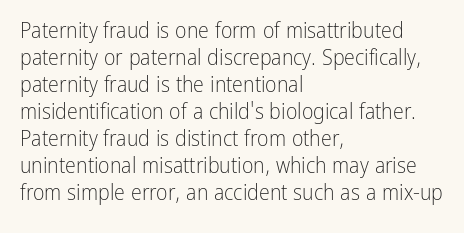
{"italic": "no", "bold": "no", "underline": "no", "align": "left", "line_spacing_ratio": 1.23, "letter_spacing": "normal", "letter_spacing_em": 0.0, "glyph_px": 22}
